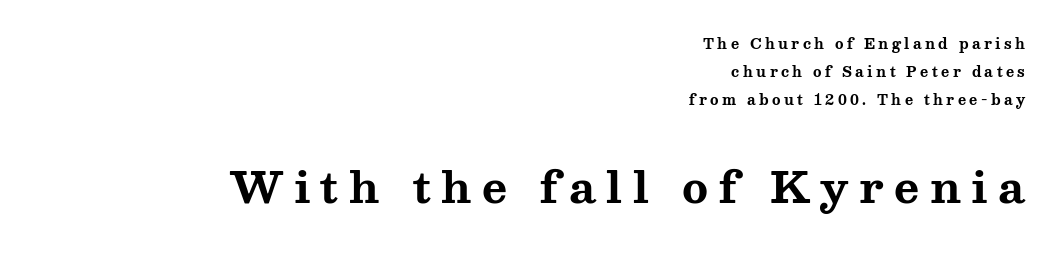
Q: Is the text bold? A: Yes.
Q: Is the text italic (slanted)? A: No, it is upright.
Q: Is the typeface a serif or a sans-serif typeface? A: Serif.
Q: Is the text underlined? A: No.
Q: How is the paragraph aligned? A: Right-aligned.
Q: Is the spacing between letters normal or unusually wide? A: Unusually wide.
Q: Is the spacing between lines tight, normal or loose? A: Loose.
Q: Which block of text is set in a larger size, the first (top) or the second (bottom)? A: The second (bottom) one.
Q: Width (condensed, normal, or wide)? A: Wide.
Q: Stroke contrast? A: Medium.
Q: x-height? A: Medium.
Q: Monospaced? A: No.
